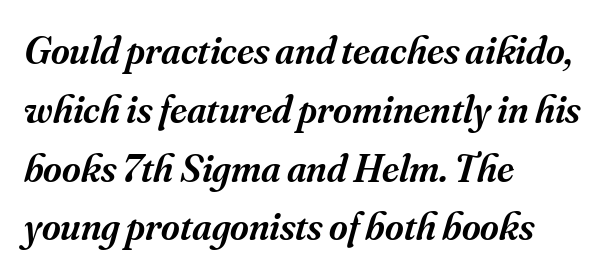
Q: Is the text bold? A: Semi-bold.
Q: Is the text italic (slanted)? A: Yes, it leans right by about 16 degrees.
Q: Is the typeface a serif or a sans-serif typeface? A: Serif.
Q: Is the text underlined? A: No.
Q: How is the paragraph aligned? A: Left-aligned.
Q: Is the spacing between letters normal or unusually wide? A: Normal.
Q: Is the spacing between lines tight, normal or loose? A: Normal.
Q: Width (condensed, normal, or wide)? A: Normal.
Q: Stroke contrast? A: Medium.
Q: x-height? A: Small.
Q: Monospaced? A: No.
